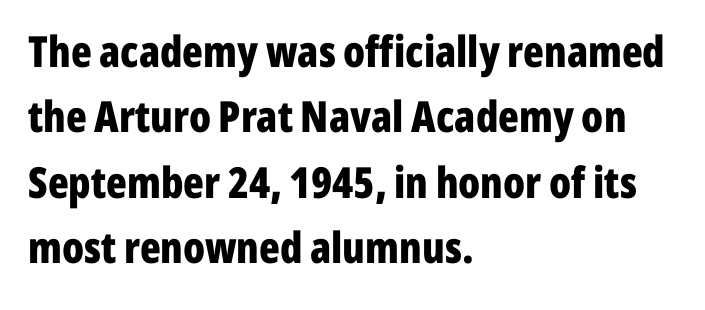
Q: Is the text bold? A: Yes.
Q: Is the text italic (slanted)? A: No, it is upright.
Q: Is the typeface a serif or a sans-serif typeface? A: Sans-serif.
Q: Is the text underlined? A: No.
Q: How is the paragraph aligned? A: Left-aligned.
Q: Is the spacing between letters normal or unusually wide? A: Normal.
Q: Is the spacing between lines tight, normal or loose? A: Normal.
Q: Width (condensed, normal, or wide)? A: Condensed.
Q: Stroke contrast? A: Low.
Q: x-height? A: Medium.
Q: Monospaced? A: No.
